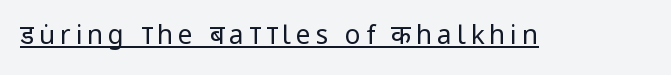
The image shows 26 px text type, upright; set underlined.
